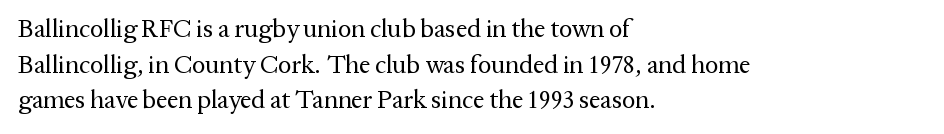
The image shows 25 px text type, upright; set left-aligned, normal line spacing (1.43x), normal letter spacing, not underlined.
